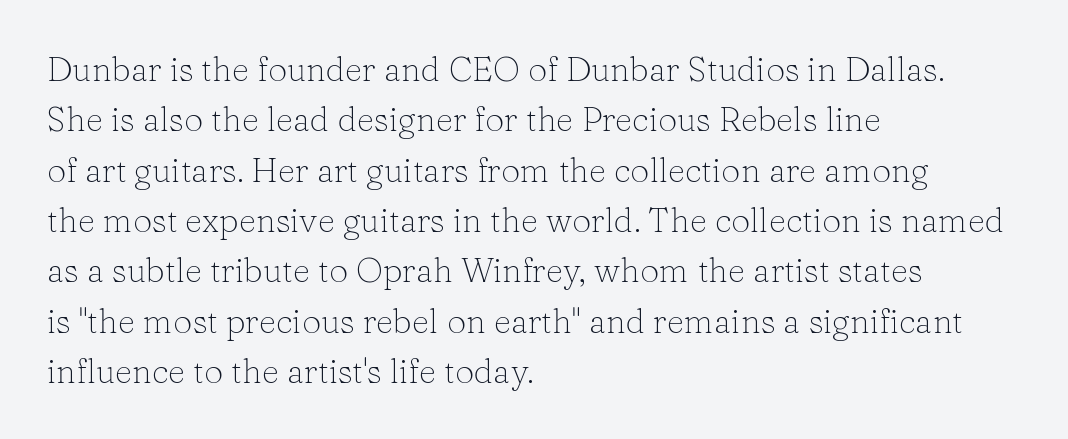
{"serif": "yes", "italic": "no", "bold": "no", "weight": "light", "width": "normal", "stroke_contrast": "low", "x_height": "medium", "monospaced": "no", "underline": "no", "align": "left", "line_spacing": "normal", "line_spacing_ratio": 1.48, "letter_spacing": "normal", "letter_spacing_em": 0.0, "glyph_px": 34}
